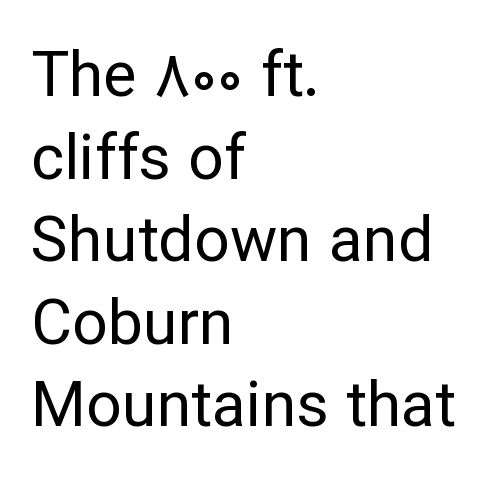
No extra ink here — the face is not bold. Regarding leading, the lines here are spaced in the standard way. The specimen reads as upright at a glance. Beneath every word, the page is bare. The lines are quadded left. Between one letter and the next there's only the usual sliver of space.
